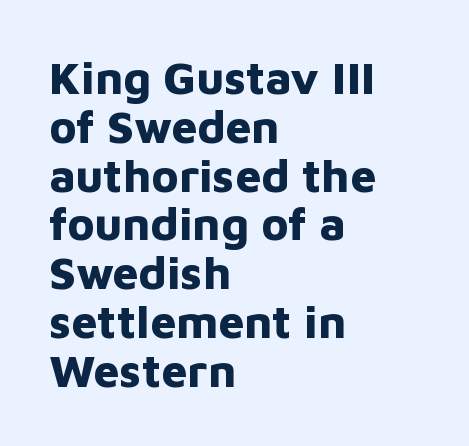
Q: Is the text bold? A: Yes.
Q: Is the text italic (slanted)? A: No, it is upright.
Q: Is the typeface a serif or a sans-serif typeface? A: Sans-serif.
Q: Is the text underlined? A: No.
Q: How is the paragraph aligned? A: Left-aligned.
Q: Is the spacing between letters normal or unusually wide? A: Normal.
Q: Is the spacing between lines tight, normal or loose? A: Tight.
Q: Width (condensed, normal, or wide)? A: Normal.
Q: Stroke contrast? A: Low.
Q: x-height? A: Medium.
Q: Monospaced? A: No.
